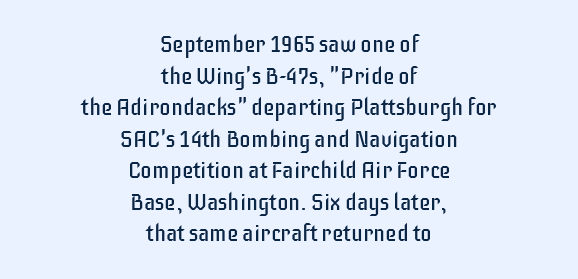
{"italic": "no", "bold": "no", "underline": "no", "align": "center", "line_spacing": "normal", "line_spacing_ratio": 1.37, "letter_spacing": "normal", "letter_spacing_em": 0.0, "glyph_px": 23}
